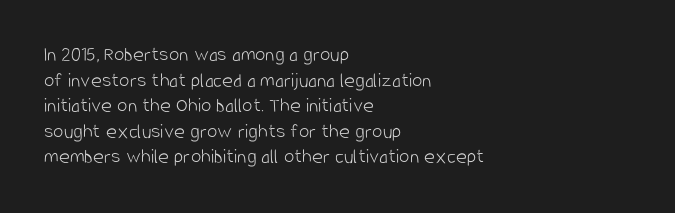
Q: Is the text bold? A: No.
Q: Is the text italic (slanted)? A: No, it is upright.
Q: Is the text underlined? A: No.
Q: How is the paragraph aligned? A: Left-aligned.
Q: Is the spacing between letters normal or unusually wide? A: Normal.
